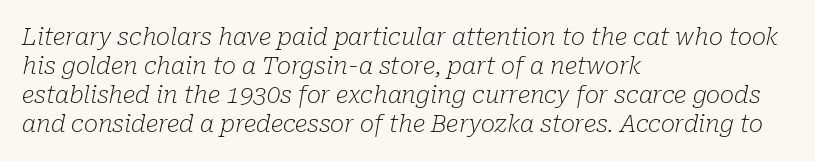
{"italic": "yes", "lean": "right", "slant_degrees": 10, "bold": "no", "underline": "no", "align": "left", "line_spacing_ratio": 1.21, "letter_spacing": "normal", "letter_spacing_em": 0.0, "glyph_px": 24}
